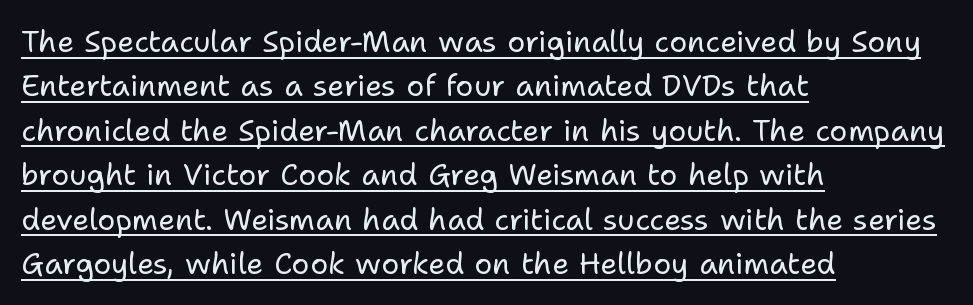
{"serif": "no", "italic": "no", "bold": "no", "weight": "regular", "width": "normal", "stroke_contrast": "low", "x_height": "medium", "monospaced": "no", "underline": "yes", "align": "left", "line_spacing": "normal", "line_spacing_ratio": 1.48, "letter_spacing": "normal", "letter_spacing_em": 0.0, "glyph_px": 30}
